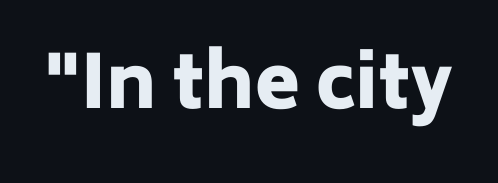
Q: Is the text bold? A: Yes.
Q: Is the text italic (slanted)? A: No, it is upright.
Q: Is the typeface a serif or a sans-serif typeface? A: Sans-serif.
Q: Is the text underlined? A: No.
Q: Is the spacing between letters normal or unusually wide? A: Normal.
Q: Width (condensed, normal, or wide)? A: Normal.
Q: Stroke contrast? A: Low.
Q: x-height? A: Medium.
Q: Monospaced? A: No.
